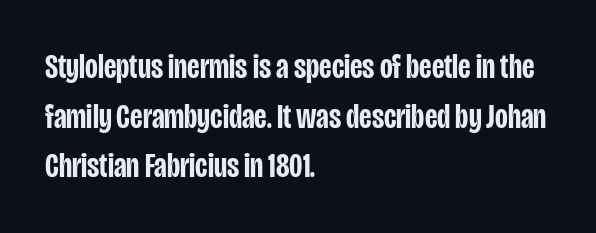
{"serif": "no", "italic": "no", "bold": "semi", "weight": "semibold", "width": "condensed", "stroke_contrast": "low", "x_height": "large", "monospaced": "no", "underline": "no", "align": "left", "line_spacing": "normal", "line_spacing_ratio": 1.42, "letter_spacing": "normal", "letter_spacing_em": 0.0, "glyph_px": 35}
